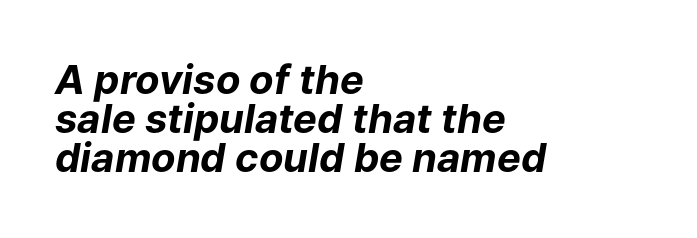
The image shows 40 px bold type, italic (leaning right); set left-aligned, tight line spacing (0.98x), normal letter spacing, not underlined; low stroke contrast and a medium x-height.
